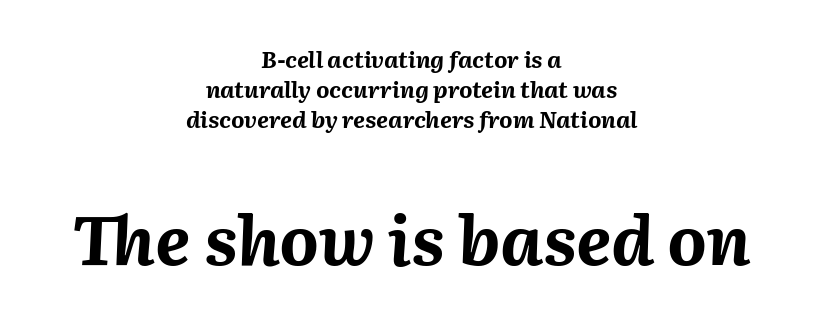
Q: Is the text bold? A: Yes.
Q: Is the text italic (slanted)? A: Yes, it leans right by about 2 degrees.
Q: Is the text underlined? A: No.
Q: How is the paragraph aligned? A: Centered.
Q: Is the spacing between letters normal or unusually wide? A: Normal.
Q: Is the spacing between lines tight, normal or loose? A: Normal.
Q: Which block of text is set in a larger size, the first (top) or the second (bottom)? A: The second (bottom) one.
Q: Width (condensed, normal, or wide)? A: Normal.
Q: Stroke contrast? A: Medium.
Q: x-height? A: Medium.
Q: Monospaced? A: No.
